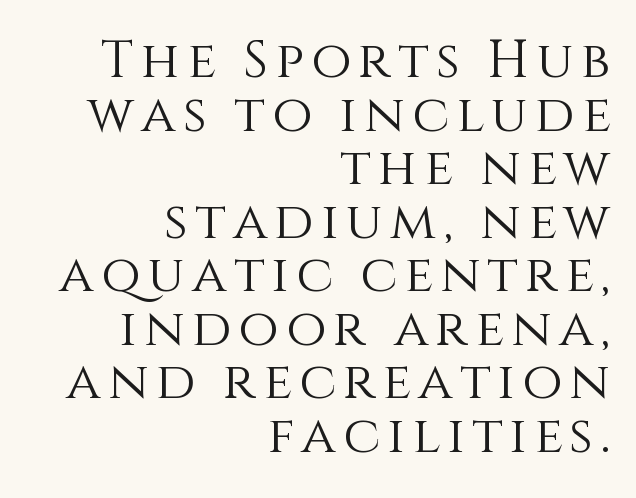
Q: Is the text bold? A: No.
Q: Is the text italic (slanted)? A: No, it is upright.
Q: Is the text underlined? A: No.
Q: How is the paragraph aligned? A: Right-aligned.
Q: Is the spacing between lines tight, normal or loose? A: Tight.
Q: Width (condensed, normal, or wide)? A: Normal.
Q: x-height? A: Large.
Q: Monospaced? A: No.
